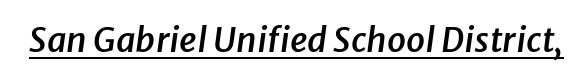
The image shows 34 px semibold type, italic (leaning right); set normal letter spacing, underlined; low stroke contrast and a medium x-height.
